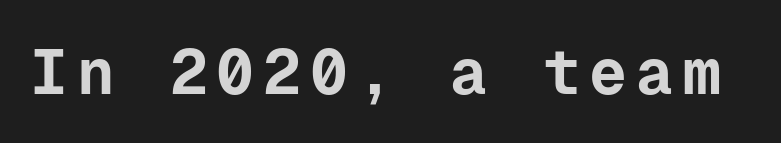
The image shows 63 px bold sans-serif type, upright, monospaced; set not underlined; low stroke contrast and a medium x-height.
